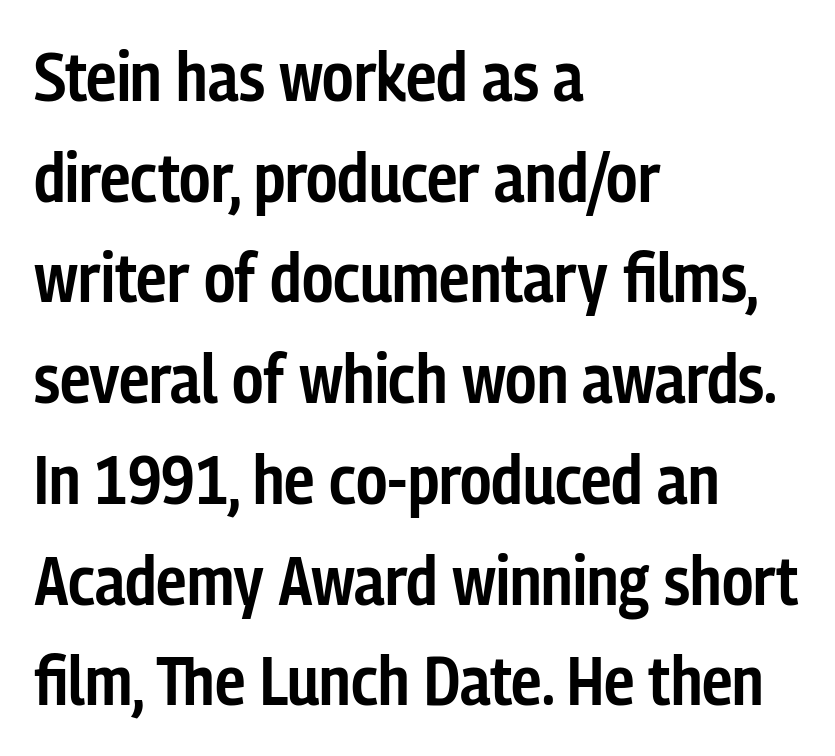
Notice how descenders clear the ascenders below comfortably — that's standard leading. Line beginnings align vertically; line endings do not. Slightly chunky letters — semibold, I'd say, not full bold. Typographically, this falls in the sans-serif category.
